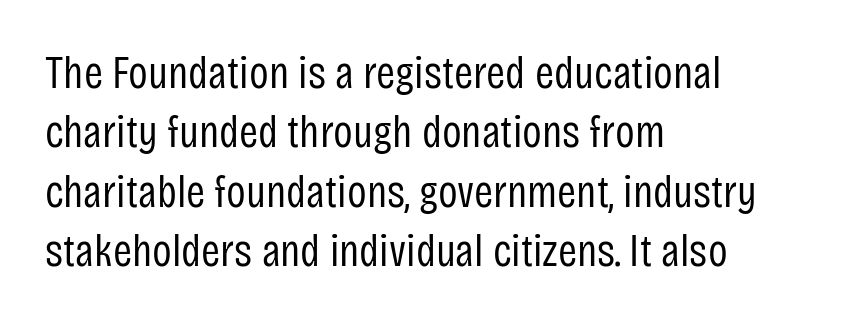
{"serif": "no", "italic": "no", "bold": "no", "weight": "regular", "width": "condensed", "stroke_contrast": "low", "x_height": "large", "monospaced": "no", "underline": "no", "align": "left", "line_spacing": "normal", "line_spacing_ratio": 1.29, "letter_spacing": "normal", "letter_spacing_em": 0.0, "glyph_px": 46}
